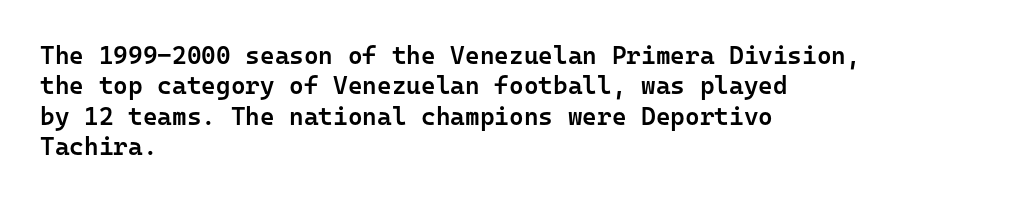
The image shows 25 px text type, upright; set left-aligned, line spacing 1.22x, normal letter spacing, not underlined.
